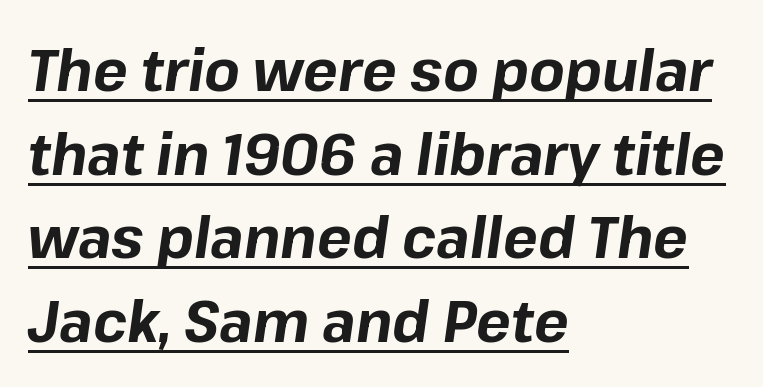
The image shows 58 px bold type, italic (leaning right); set left-aligned, normal line spacing (1.44x), normal letter spacing, underlined; low stroke contrast and a medium x-height.
